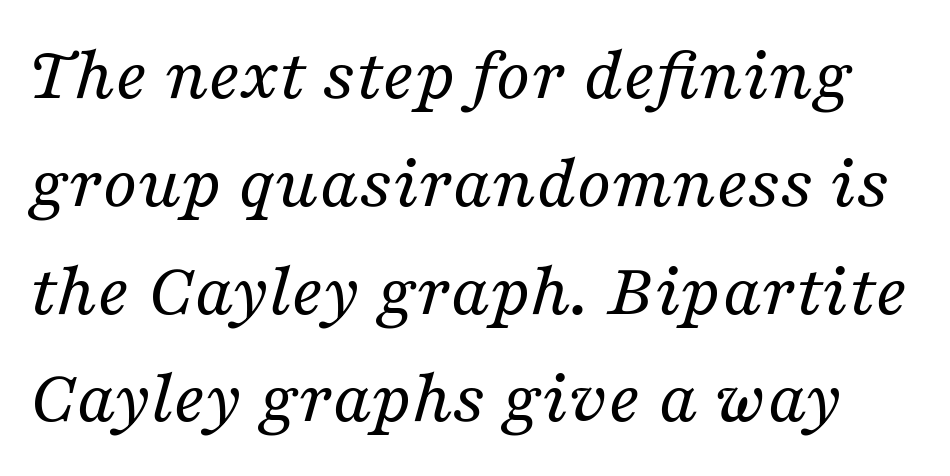
The image shows 77 px regular-weight serif type, italic (leaning right); set normal line spacing (1.4x), normal letter spacing, not underlined; medium stroke contrast and a medium x-height.
